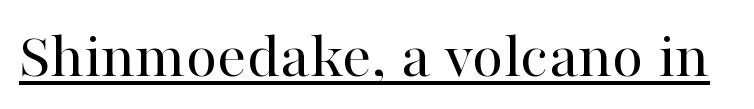
Q: Is the text bold? A: No.
Q: Is the text italic (slanted)? A: No, it is upright.
Q: Is the typeface a serif or a sans-serif typeface? A: Serif.
Q: Is the text underlined? A: Yes.
Q: Is the spacing between letters normal or unusually wide? A: Normal.
Q: Width (condensed, normal, or wide)? A: Normal.
Q: Stroke contrast? A: High.
Q: x-height? A: Medium.
Q: Monospaced? A: No.
